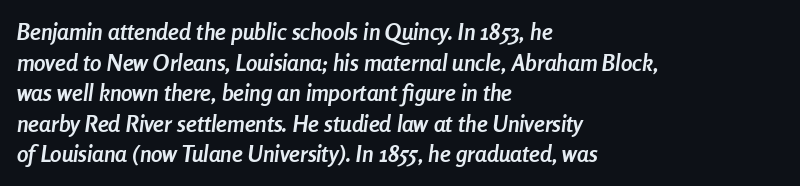
Q: Is the text bold? A: Yes.
Q: Is the text italic (slanted)? A: Yes, it leans right by about 8 degrees.
Q: Is the text underlined? A: No.
Q: How is the paragraph aligned? A: Left-aligned.
Q: Is the spacing between letters normal or unusually wide? A: Normal.
Q: Is the spacing between lines tight, normal or loose? A: Normal.
